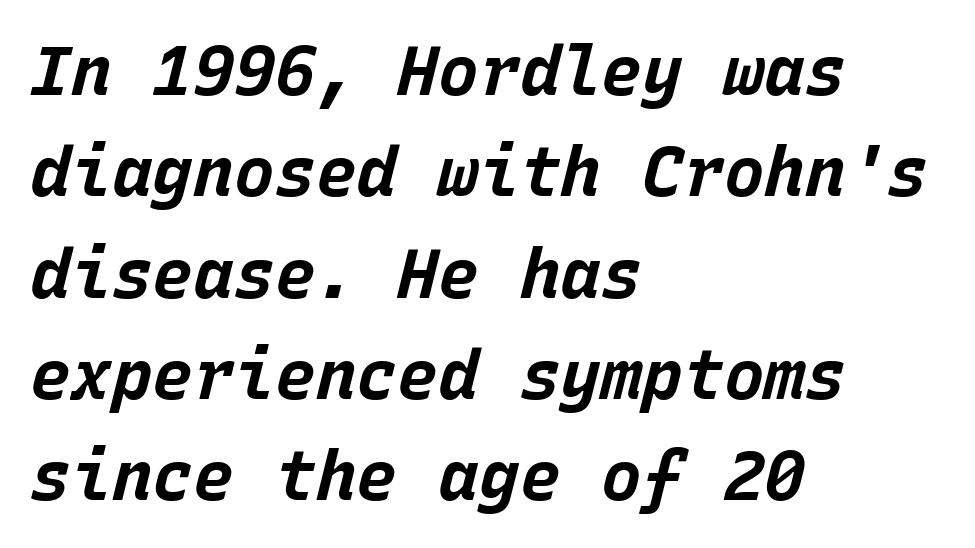
Q: Is the text bold? A: Yes.
Q: Is the text italic (slanted)? A: Yes, it leans right by about 15 degrees.
Q: Is the text underlined? A: No.
Q: How is the paragraph aligned? A: Left-aligned.
Q: Is the spacing between letters normal or unusually wide? A: Normal.
Q: Is the spacing between lines tight, normal or loose? A: Normal.
Q: Width (condensed, normal, or wide)? A: Normal.
Q: Stroke contrast? A: Low.
Q: x-height? A: Large.
Q: Monospaced? A: Yes.
